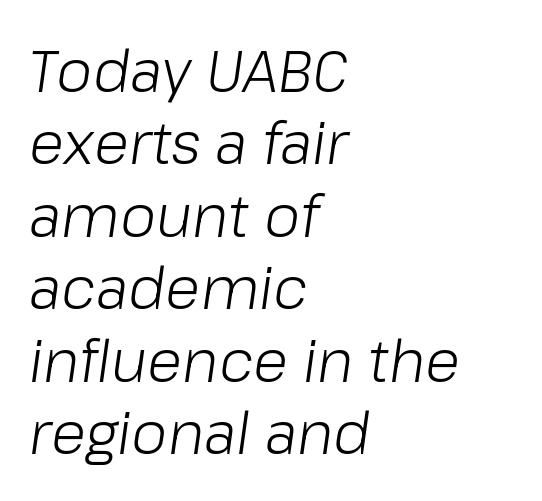
{"italic": "yes", "lean": "right", "slant_degrees": 8, "bold": "no", "weight": "light", "width": "normal", "stroke_contrast": "low", "x_height": "medium", "monospaced": "no", "underline": "no", "align": "left", "line_spacing": "normal", "line_spacing_ratio": 1.25, "letter_spacing": "normal", "letter_spacing_em": 0.0, "glyph_px": 58}
